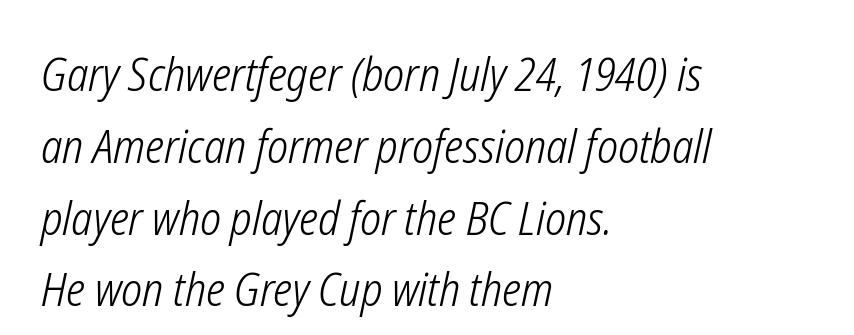
Q: Is the text bold? A: No.
Q: Is the text italic (slanted)? A: Yes, it leans right by about 12 degrees.
Q: Is the text underlined? A: No.
Q: How is the paragraph aligned? A: Left-aligned.
Q: Is the spacing between letters normal or unusually wide? A: Normal.
Q: Is the spacing between lines tight, normal or loose? A: Normal.
Q: Width (condensed, normal, or wide)? A: Condensed.
Q: Stroke contrast? A: Low.
Q: x-height? A: Medium.
Q: Monospaced? A: No.
